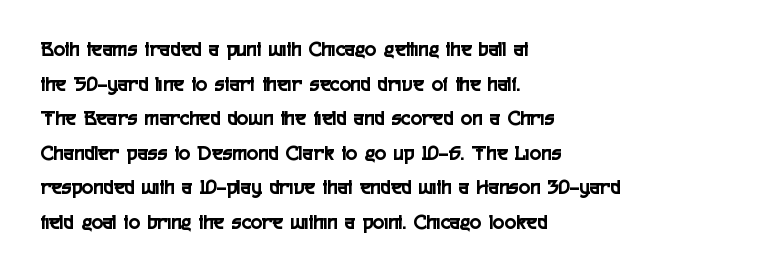
The setting favours the left margin, as ordinary paragraphs usually do. The letters stand straight up with perfectly vertical stems. Baseline-to-baseline distance is the conventional proportion of letter height. Beneath every word, the page is bare. Is the letter spacing exaggerated? No — it looks like the ordinary default.
